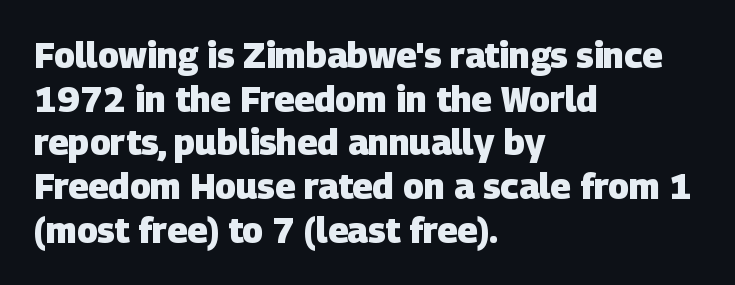
Q: Is the text bold? A: Yes.
Q: Is the typeface a serif or a sans-serif typeface? A: Sans-serif.
Q: Is the text underlined? A: No.
Q: How is the paragraph aligned? A: Left-aligned.
Q: Is the spacing between letters normal or unusually wide? A: Normal.
Q: Is the spacing between lines tight, normal or loose? A: Normal.
Q: Width (condensed, normal, or wide)? A: Normal.
Q: Stroke contrast? A: Low.
Q: x-height? A: Large.
Q: Monospaced? A: No.
